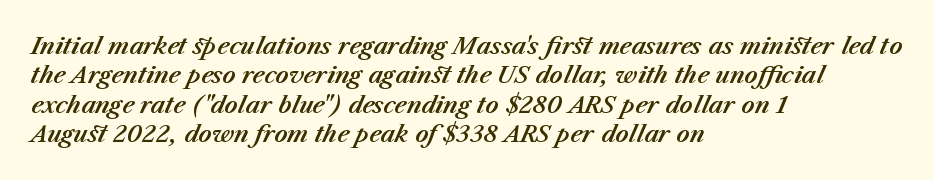
The image shows 23 px text type, italic (leaning right); set left-aligned, normal line spacing (1.28x), normal letter spacing, not underlined.
